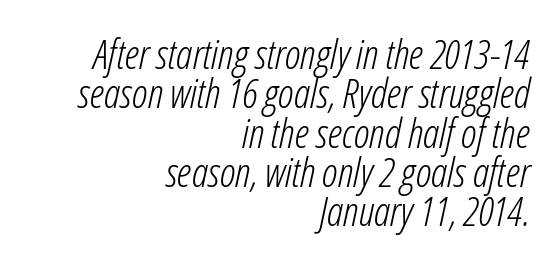
Q: Is the text bold? A: No.
Q: Is the text italic (slanted)? A: Yes, it leans right by about 12 degrees.
Q: Is the text underlined? A: No.
Q: How is the paragraph aligned? A: Right-aligned.
Q: Is the spacing between letters normal or unusually wide? A: Normal.
Q: Is the spacing between lines tight, normal or loose? A: Tight.
Q: Width (condensed, normal, or wide)? A: Condensed.
Q: Stroke contrast? A: Low.
Q: x-height? A: Medium.
Q: Monospaced? A: No.
